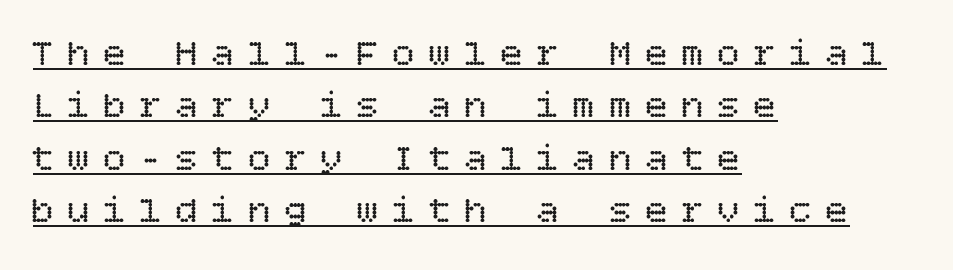
{"italic": "no", "bold": "no", "weight": "regular", "width": "normal", "stroke_contrast": "low", "x_height": "large", "underline": "yes", "align": "left", "line_spacing": "normal", "line_spacing_ratio": 1.38, "letter_spacing": "wide", "letter_spacing_em": 0.35, "glyph_px": 38}
